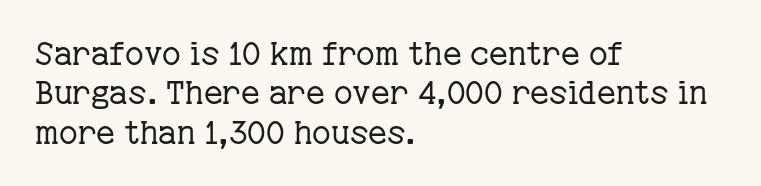
{"serif": "yes", "italic": "no", "bold": "no", "weight": "regular", "width": "normal", "stroke_contrast": "low", "x_height": "medium", "monospaced": "no", "underline": "no", "align": "left", "line_spacing_ratio": 1.23, "letter_spacing": "normal", "letter_spacing_em": 0.0, "glyph_px": 32}
